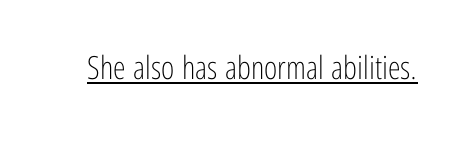
Q: Is the text bold? A: No.
Q: Is the text italic (slanted)? A: No, it is upright.
Q: Is the typeface a serif or a sans-serif typeface? A: Sans-serif.
Q: Is the text underlined? A: Yes.
Q: Is the spacing between letters normal or unusually wide? A: Normal.
Q: Width (condensed, normal, or wide)? A: Condensed.
Q: Stroke contrast? A: Low.
Q: x-height? A: Medium.
Q: Monospaced? A: No.
